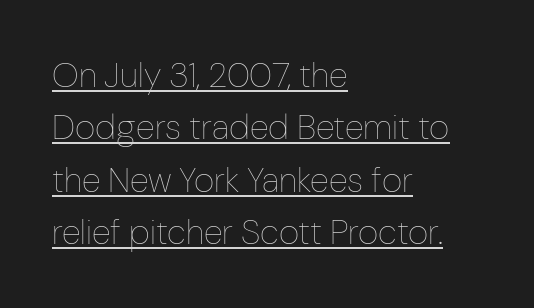
Q: Is the text bold? A: No.
Q: Is the text italic (slanted)? A: No, it is upright.
Q: Is the text underlined? A: Yes.
Q: How is the paragraph aligned? A: Left-aligned.
Q: Is the spacing between letters normal or unusually wide? A: Normal.
Q: Is the spacing between lines tight, normal or loose? A: Normal.
Q: Width (condensed, normal, or wide)? A: Condensed.
Q: Stroke contrast? A: Low.
Q: x-height? A: Medium.
Q: Monospaced? A: No.
